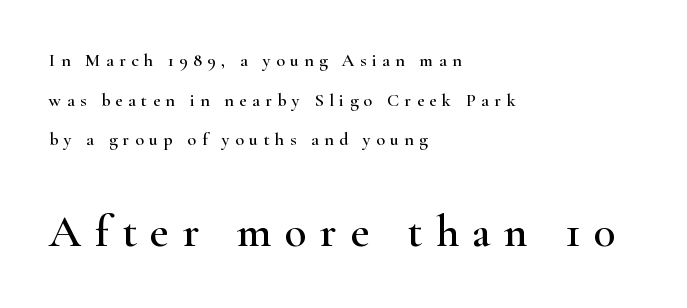
Layout note: lines flush left. The space directly below the letters is spotless. Is this a fixed-width face? No — the glyphs have proportional, varying widths. Does the lettering tilt? It doesn't — this is upright. Does the type have serifs? Yes, each stem ends in a small foot.
